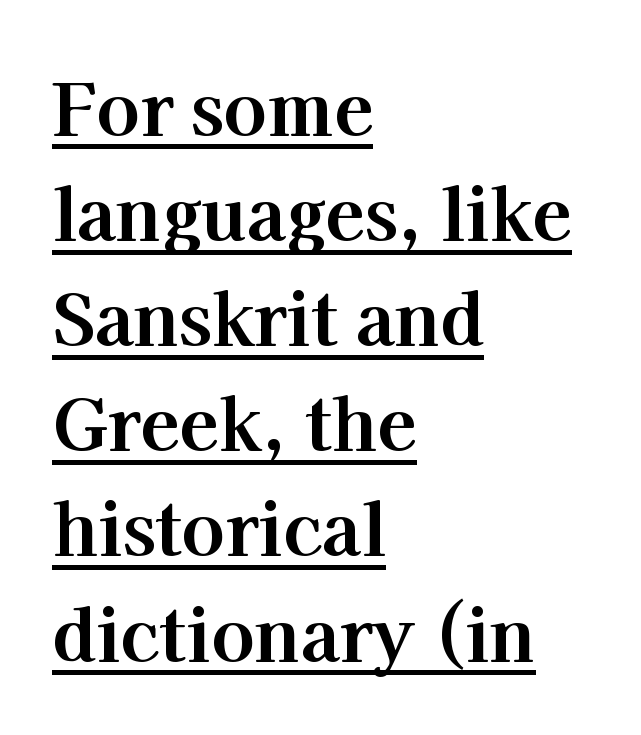
{"serif": "yes", "italic": "no", "bold": "yes", "weight": "bold", "width": "normal", "stroke_contrast": "high", "x_height": "medium", "monospaced": "no", "underline": "yes", "align": "left", "line_spacing": "normal", "line_spacing_ratio": 1.46, "letter_spacing": "normal", "letter_spacing_em": 0.0, "glyph_px": 72}
